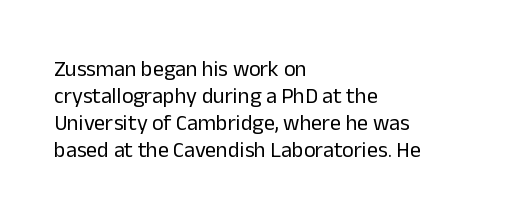
Q: Is the text bold? A: No.
Q: Is the text italic (slanted)? A: No, it is upright.
Q: Is the text underlined? A: No.
Q: How is the paragraph aligned? A: Left-aligned.
Q: Is the spacing between letters normal or unusually wide? A: Normal.
